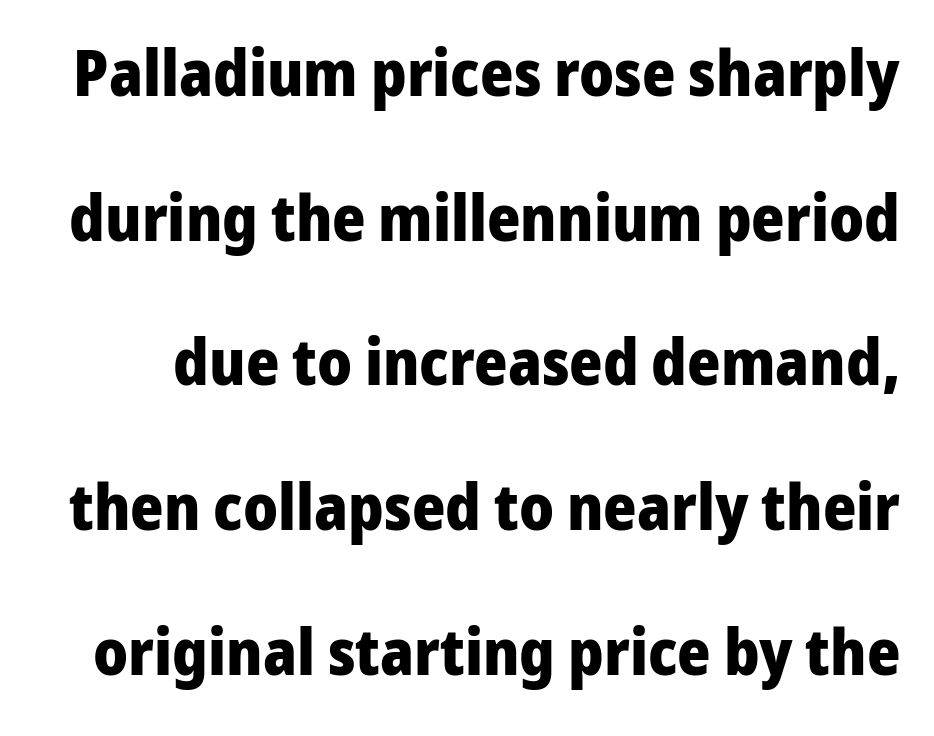
The image shows 64 px heavy sans-serif type, upright; set loose line spacing (2.26x), normal letter spacing, not underlined; low stroke contrast and a medium x-height.
